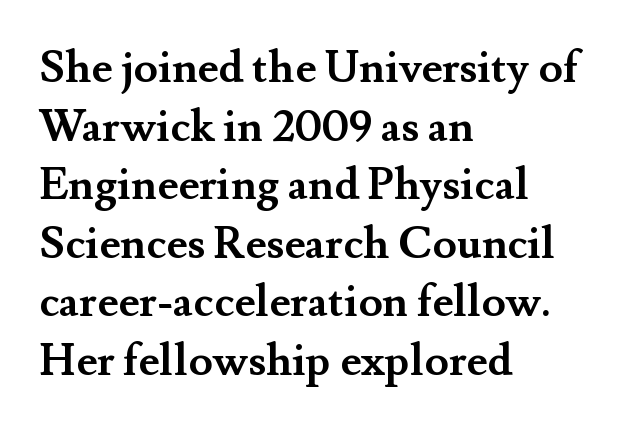
The image shows 44 px semibold serif type, upright; set left-aligned, normal line spacing (1.33x), normal letter spacing, not underlined; medium stroke contrast and a small x-height.
